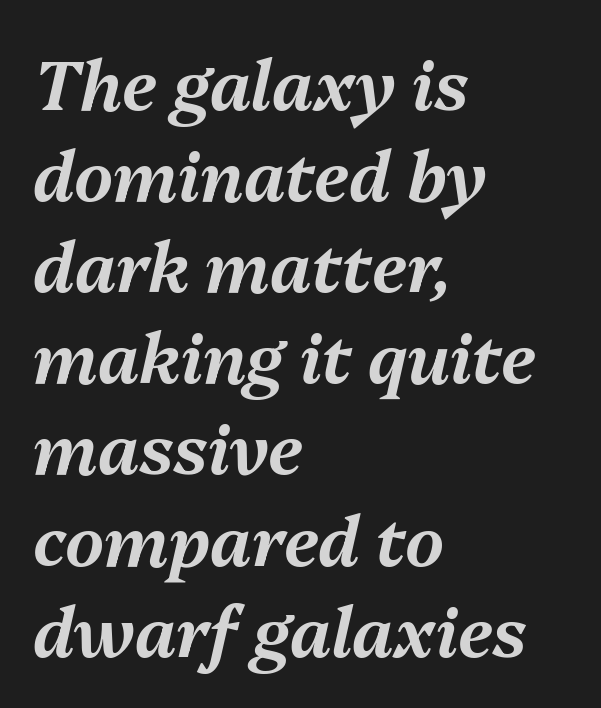
The image shows 68 px text type, italic (leaning right); set left-aligned, normal line spacing (1.34x), normal letter spacing, not underlined; medium stroke contrast and a medium x-height.
